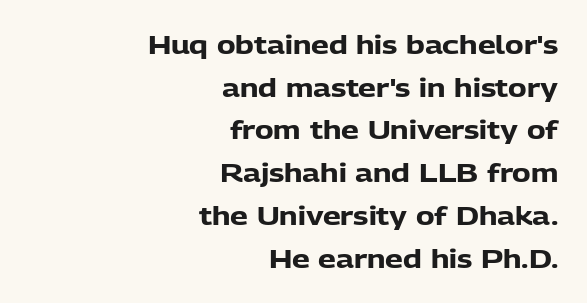
{"italic": "no", "bold": "yes", "underline": "no", "align": "right", "line_spacing_ratio": 1.71, "letter_spacing": "normal", "letter_spacing_em": 0.0, "glyph_px": 25}
